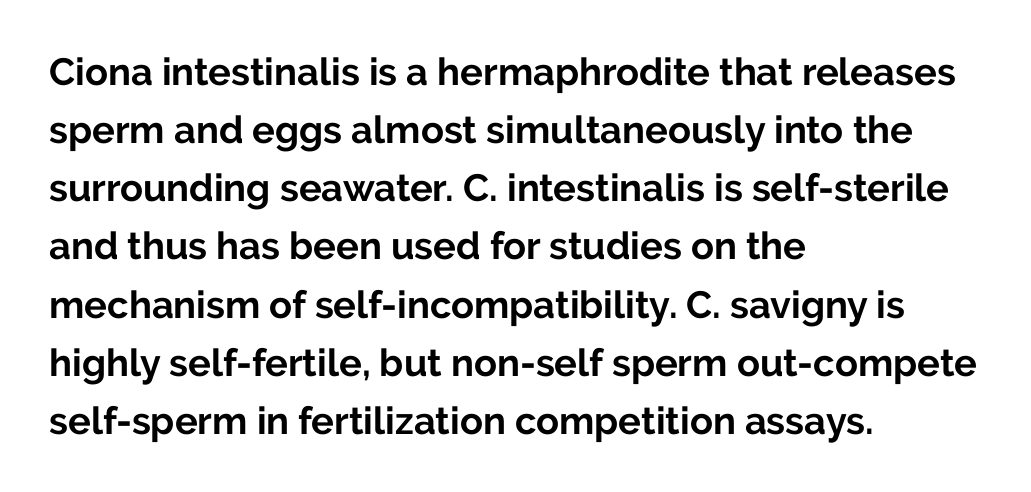
Q: Is the text bold? A: Yes.
Q: Is the text italic (slanted)? A: No, it is upright.
Q: Is the typeface a serif or a sans-serif typeface? A: Sans-serif.
Q: Is the text underlined? A: No.
Q: How is the paragraph aligned? A: Left-aligned.
Q: Is the spacing between letters normal or unusually wide? A: Normal.
Q: Is the spacing between lines tight, normal or loose? A: Normal.
Q: Width (condensed, normal, or wide)? A: Normal.
Q: Stroke contrast? A: Low.
Q: x-height? A: Medium.
Q: Monospaced? A: No.
